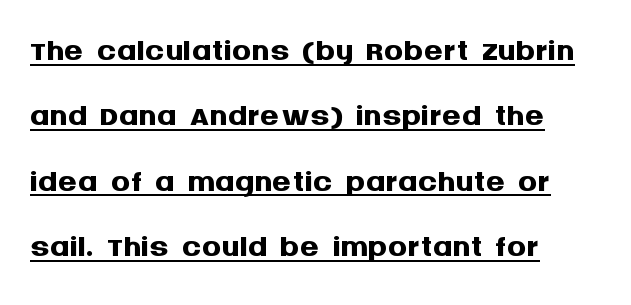
{"serif": "no", "italic": "no", "bold": "yes", "weight": "semibold", "width": "normal", "stroke_contrast": "medium", "x_height": "large", "monospaced": "no", "underline": "yes", "align": "left", "line_spacing": "normal", "line_spacing_ratio": 1.36, "letter_spacing": "normal", "letter_spacing_em": 0.0, "glyph_px": 48}
